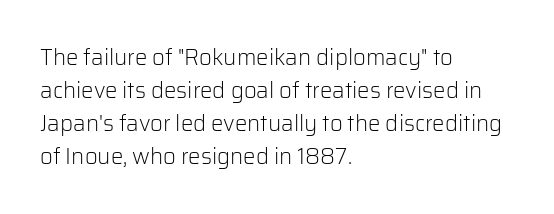
In terms of leading, this rendering sits right in the middle. Quick note: not italic, upright. Stems here are at most as thick as an everyday book face. Letter spacing: default.
